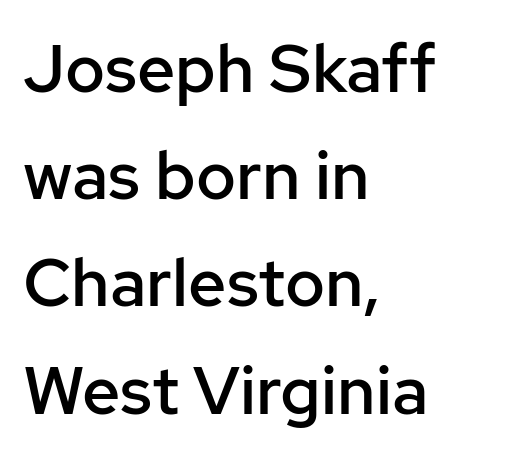
Q: Is the text bold? A: Semi-bold.
Q: Is the text italic (slanted)? A: No, it is upright.
Q: Is the typeface a serif or a sans-serif typeface? A: Sans-serif.
Q: Is the text underlined? A: No.
Q: How is the paragraph aligned? A: Left-aligned.
Q: Is the spacing between letters normal or unusually wide? A: Normal.
Q: Is the spacing between lines tight, normal or loose? A: Normal.
Q: Width (condensed, normal, or wide)? A: Normal.
Q: Stroke contrast? A: Low.
Q: x-height? A: Medium.
Q: Monospaced? A: No.
